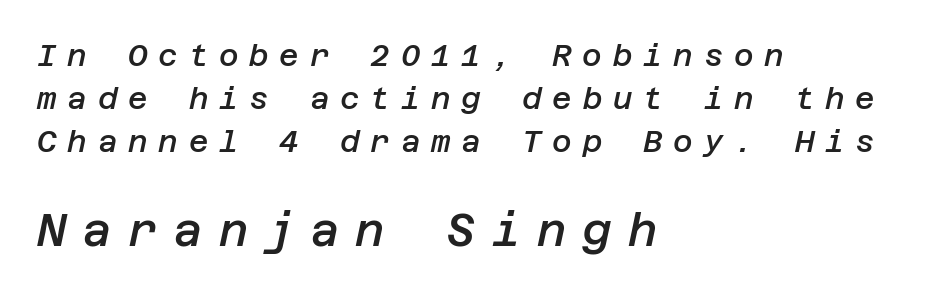
{"italic": "yes", "lean": "right", "slant_degrees": 12, "bold": "semi", "weight": "semibold", "width": "normal", "stroke_contrast": "low", "x_height": "large", "underline": "no", "align": "left", "line_spacing": "normal", "line_spacing_ratio": 1.44, "letter_spacing": "wide", "letter_spacing_em": 0.36, "larger_block": "second", "size_ratio": 1.5, "glyph_px": 45}
